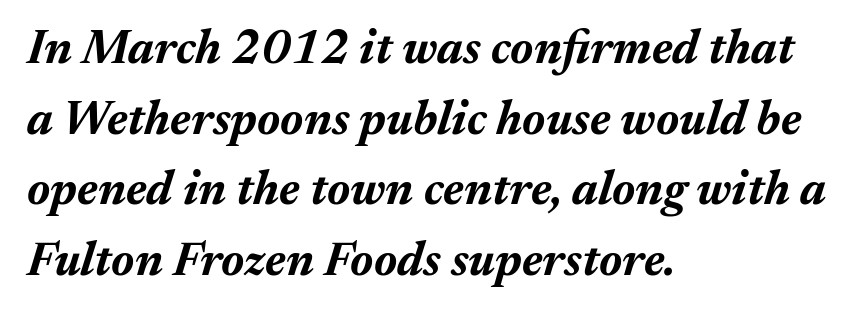
Q: Is the text bold? A: Yes.
Q: Is the text italic (slanted)? A: Yes, it leans right by about 17 degrees.
Q: Is the text underlined? A: No.
Q: How is the paragraph aligned? A: Left-aligned.
Q: Is the spacing between letters normal or unusually wide? A: Normal.
Q: Is the spacing between lines tight, normal or loose? A: Normal.
Q: Width (condensed, normal, or wide)? A: Normal.
Q: Stroke contrast? A: Medium.
Q: x-height? A: Medium.
Q: Monospaced? A: No.
